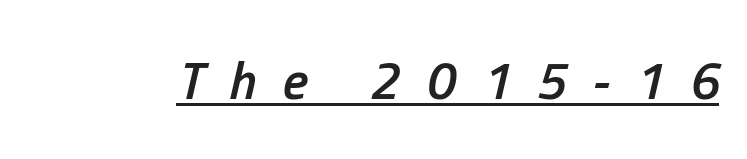
The image shows 53 px semibold, condensed type, italic (leaning right); set unusually wide letter spacing (+0.49 em), underlined; low stroke contrast and a medium x-height.
